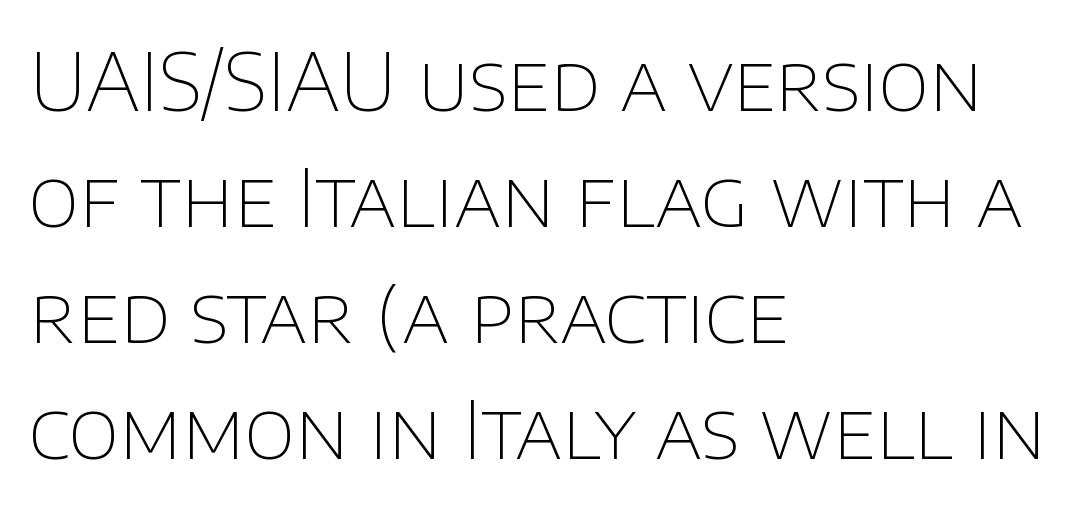
Varying glyph widths throughout — classic text-font behaviour. Nobody drew a line under any word here. This sample uses plain, unmodified letter spacing. No feet cap the strokes, marking this as sans-serif type. Normally led — the rows are evenly, conventionally spaced. These lines stack with their left ends in a neat column.
